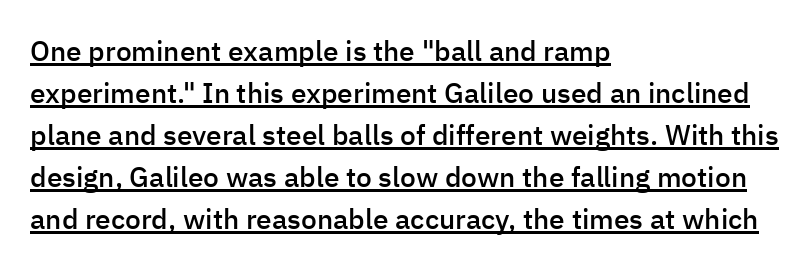
The image shows 28 px semibold sans-serif type, upright; set left-aligned, normal line spacing (1.5x), normal letter spacing, underlined; low stroke contrast and a medium x-height.
